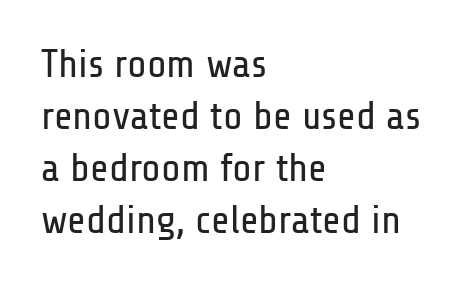
The passage shown stacks its lines at a standard gap. The letters look calm and open, with moderate or lighter stems. Regarding serifs, this sample does without them. Characters remain perfectly vertical along every line. Here the designer chose a conventional face with non-uniform glyph widths. The ragged edge is on the right, which tells us the setting is flush left.
